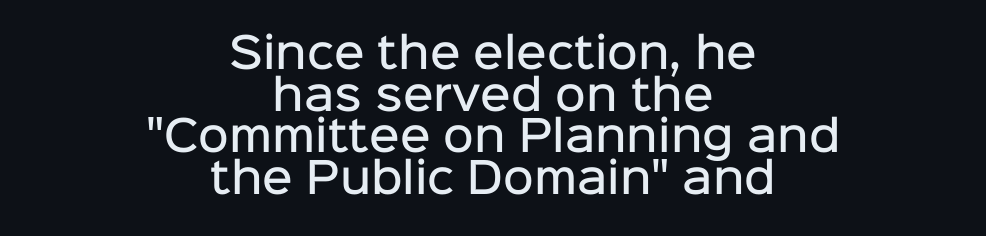
Q: Is the text bold? A: Semi-bold.
Q: Is the text italic (slanted)? A: No, it is upright.
Q: Is the typeface a serif or a sans-serif typeface? A: Sans-serif.
Q: Is the text underlined? A: No.
Q: How is the paragraph aligned? A: Centered.
Q: Is the spacing between letters normal or unusually wide? A: Normal.
Q: Is the spacing between lines tight, normal or loose? A: Tight.
Q: Width (condensed, normal, or wide)? A: Normal.
Q: Stroke contrast? A: Low.
Q: x-height? A: Medium.
Q: Monospaced? A: No.
